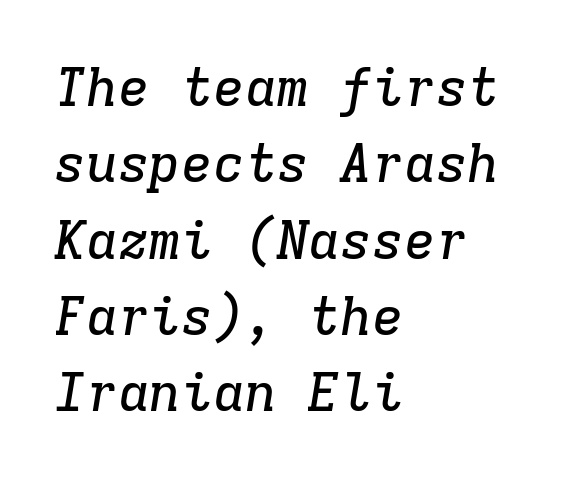
Q: Is the text italic (slanted)? A: Yes, it leans right by about 9 degrees.
Q: Is the typeface a serif or a sans-serif typeface? A: Serif.
Q: Is the text underlined? A: No.
Q: How is the paragraph aligned? A: Left-aligned.
Q: Is the spacing between letters normal or unusually wide? A: Normal.
Q: Is the spacing between lines tight, normal or loose? A: Normal.
Q: Width (condensed, normal, or wide)? A: Normal.
Q: Stroke contrast? A: Low.
Q: x-height? A: Medium.
Q: Monospaced? A: Yes.
